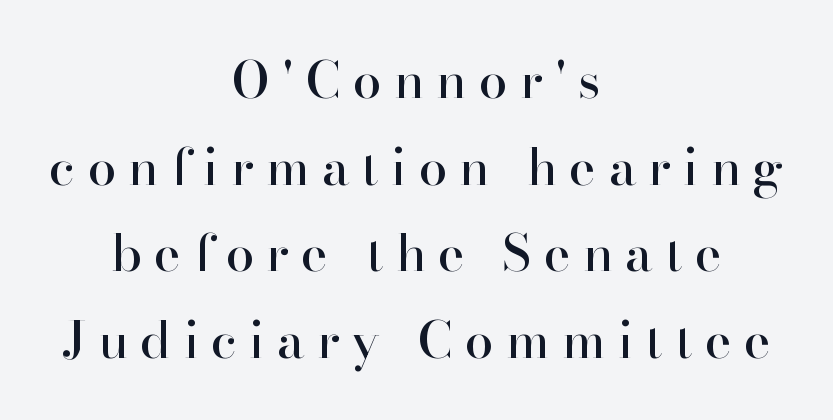
{"serif": "yes", "italic": "no", "width": "normal", "stroke_contrast": "high", "x_height": "small", "monospaced": "no", "underline": "no", "align": "center", "line_spacing": "normal", "line_spacing_ratio": 1.7, "letter_spacing": "wide", "letter_spacing_em": 0.24, "glyph_px": 51}
